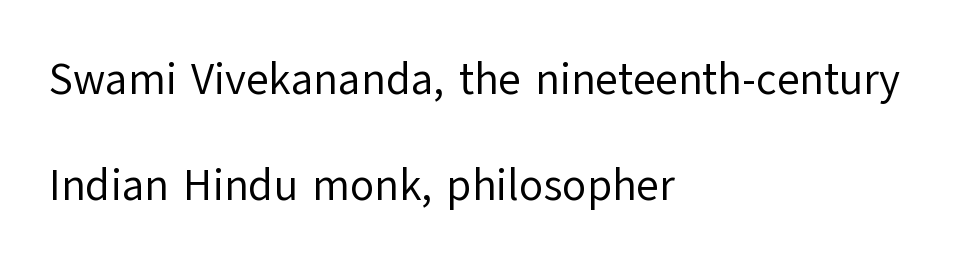
Q: Is the text bold? A: No.
Q: Is the text italic (slanted)? A: No, it is upright.
Q: Is the typeface a serif or a sans-serif typeface? A: Sans-serif.
Q: Is the text underlined? A: No.
Q: How is the paragraph aligned? A: Left-aligned.
Q: Is the spacing between letters normal or unusually wide? A: Normal.
Q: Is the spacing between lines tight, normal or loose? A: Loose.
Q: Width (condensed, normal, or wide)? A: Normal.
Q: Stroke contrast? A: Low.
Q: x-height? A: Medium.
Q: Monospaced? A: No.
